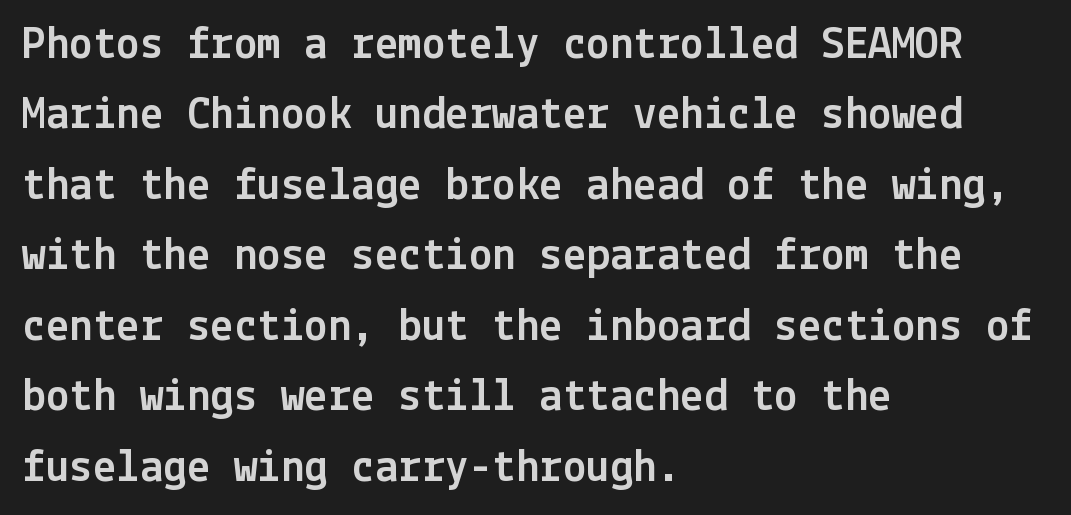
I'd call this a sans setting — the letters go barefoot. The foot of each line stays bare and open. Evenly set lines give the paragraph a standard silhouette. Layout note: lines flush left. The letters stand upright; this is a roman face.
